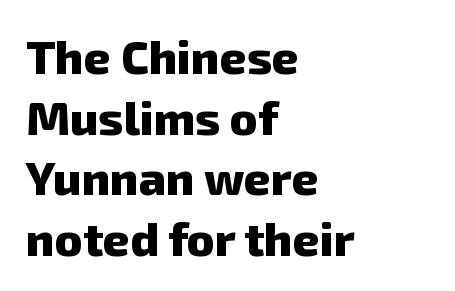
Typographic density is high because the face is bold. Is this a fixed-width face? No — the glyphs have proportional, varying widths. Glance below the letters and you will spot only blank space. This sample uses plain, unmodified letter spacing. Regarding leading, the lines here are spaced in the standard way. Serifs: no, the terminals of the letterforms are clean.
